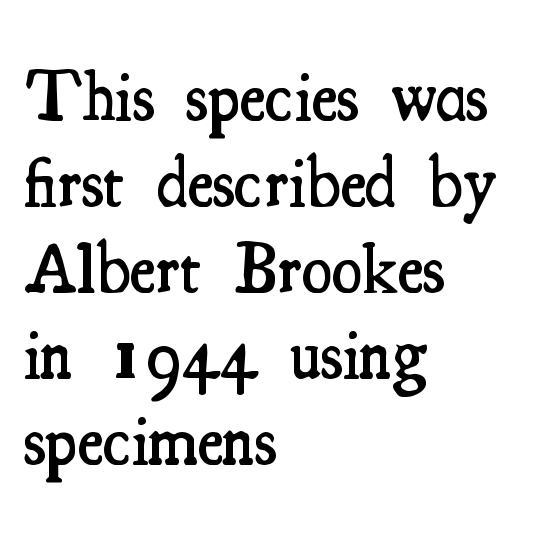
The image shows 70 px semibold, condensed serif type, upright; set left-aligned, line spacing 1.23x, normal letter spacing, not underlined; medium stroke contrast and a small x-height.
